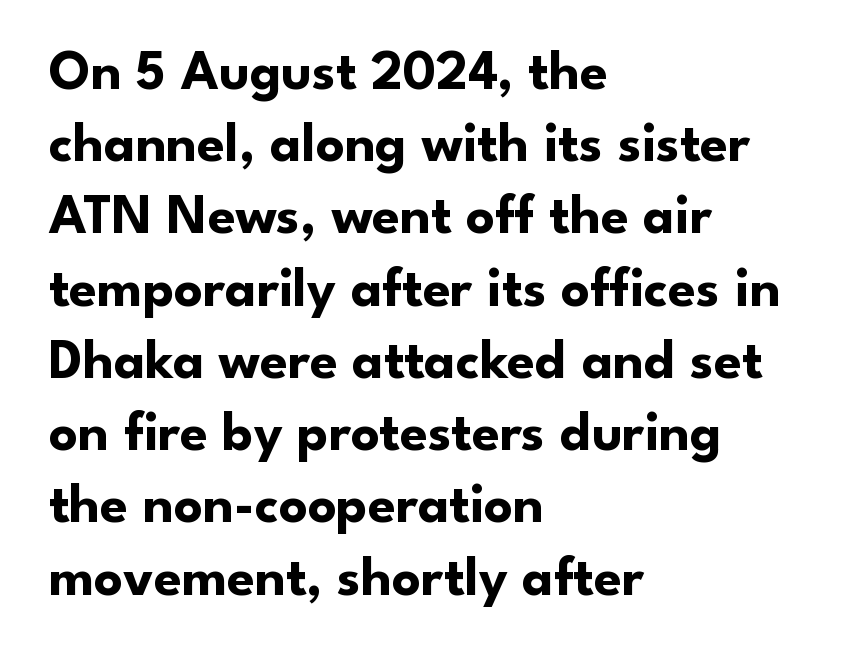
Vertically, the passage feels balanced, rows spaced as you'd expect. Each letter's strokes conclude bluntly, with no projecting serifs. Here the designer chose a conventional face with non-uniform glyph widths. Ascenders rise straight up at ninety degrees. The glyphs are unaccompanied by any horizontal stroke below them. Students, note that the glyphs here touch the page at normal intervals.
